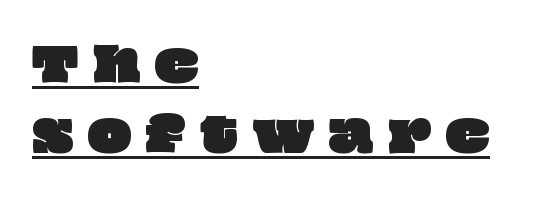
The image shows 46 px wide type; set left-aligned, normal line spacing (1.52x), unusually wide letter spacing (+0.32 em), underlined; low stroke contrast and a large x-height.
